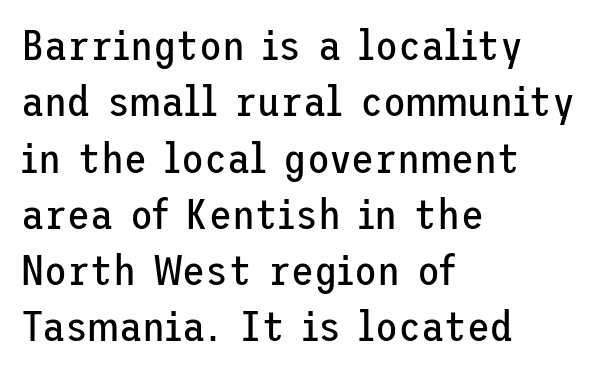
If you measured baseline to baseline, you'd find a middling distance. A classic flush-left, rag-right setting is used for this passage. To sum up the face: it is a sans, with no serifs. The strokes carry an ordinary text weight at most. Nobody touched the tracking dial on this one.
